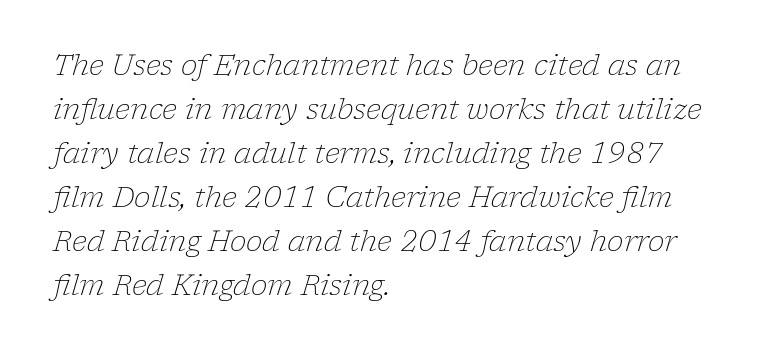
Q: Is the text bold? A: No.
Q: Is the text italic (slanted)? A: Yes, it leans right by about 17 degrees.
Q: Is the typeface a serif or a sans-serif typeface? A: Serif.
Q: Is the text underlined? A: No.
Q: How is the paragraph aligned? A: Left-aligned.
Q: Is the spacing between letters normal or unusually wide? A: Normal.
Q: Is the spacing between lines tight, normal or loose? A: Normal.
Q: Width (condensed, normal, or wide)? A: Normal.
Q: Stroke contrast? A: Low.
Q: x-height? A: Medium.
Q: Monospaced? A: No.
